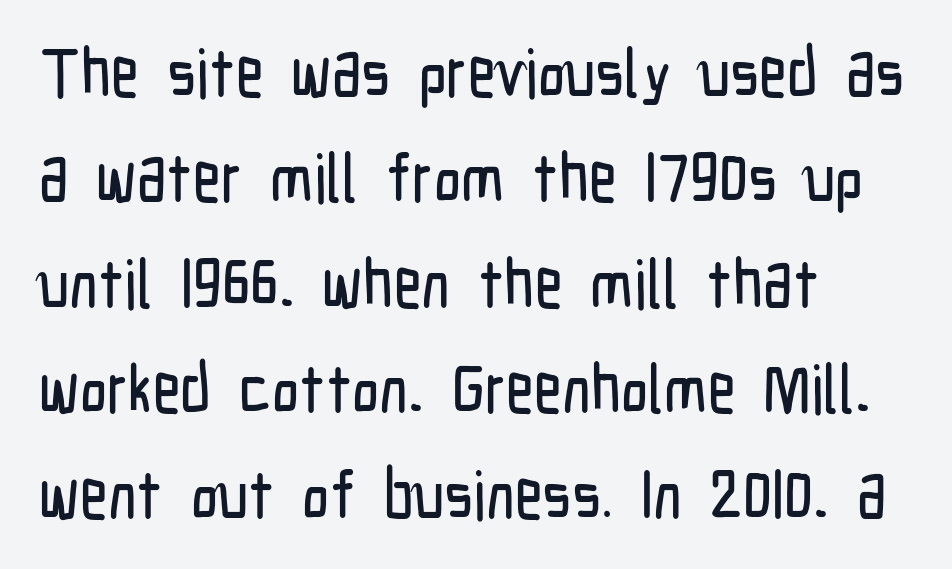
Q: Is the text italic (slanted)? A: No, it is upright.
Q: Is the typeface a serif or a sans-serif typeface? A: Sans-serif.
Q: Is the text underlined? A: No.
Q: How is the paragraph aligned? A: Left-aligned.
Q: Is the spacing between letters normal or unusually wide? A: Normal.
Q: Is the spacing between lines tight, normal or loose? A: Normal.
Q: Width (condensed, normal, or wide)? A: Condensed.
Q: Stroke contrast? A: Low.
Q: x-height? A: Medium.
Q: Monospaced? A: No.
